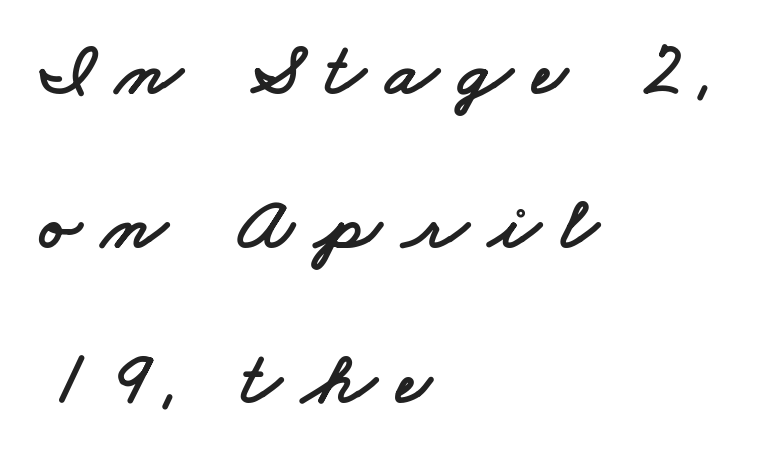
The letters carry no serifs — their stems end cleanly without finishing strokes. The area under the type is left untouched. The lines are spread far apart with generous leading. You could not count columns in this text — the font is proportionally spaced. The ragged edge is on the right, which tells us the setting is flush left.
